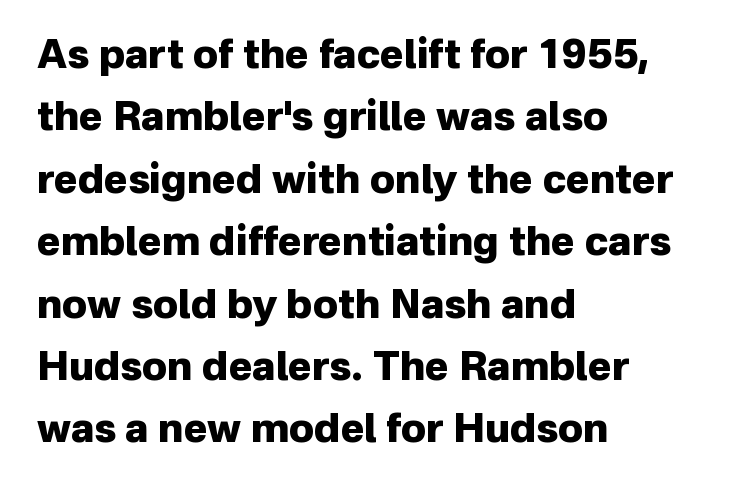
How are the letters spaced? Ordinarily, with no added tracking. A student would call this left alignment; a typographer would say flush left, rag right. The vertical gap from one line to the next is medium. Quick note: underline off. The designer went with a sans here, leaving each stem footless.
